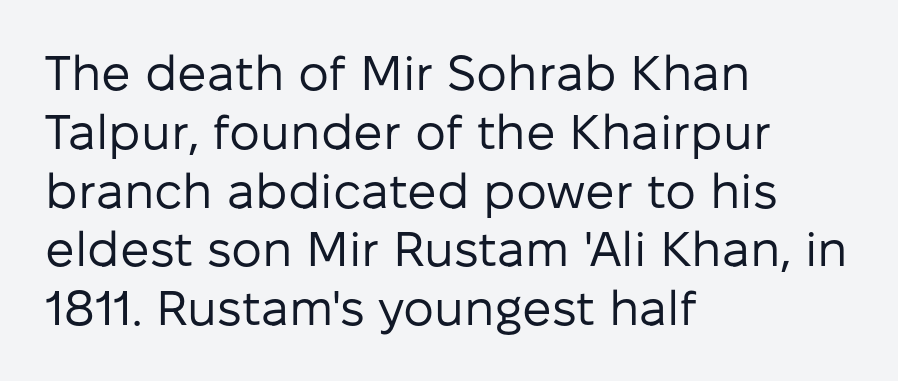
The image shows 49 px regular-weight sans-serif type, upright; set left-aligned, line spacing 1.2x, normal letter spacing, not underlined; low stroke contrast and a medium x-height.
